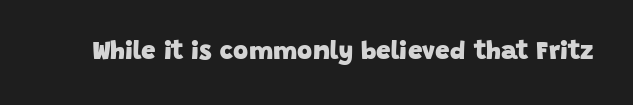
Q: Is the text bold? A: Yes.
Q: Is the text underlined? A: No.
Q: Is the spacing between letters normal or unusually wide? A: Normal.
